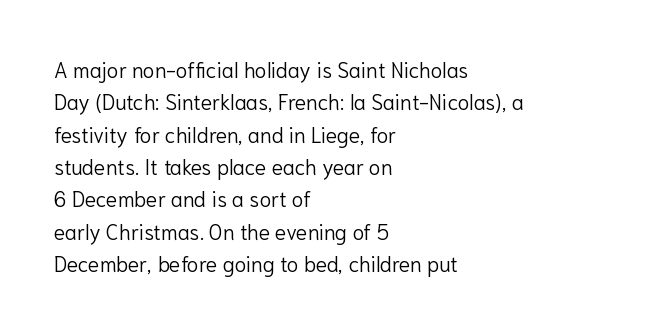
Words float on clear page, feet unadorned. Letters have the restrained weight of plain body copy at most. Horizontal alignment here is leftward, the default for most running prose. Whoever set this chose a conventional vertical rhythm. This sample uses an upright cut, with every glyph sitting square on the baseline.
